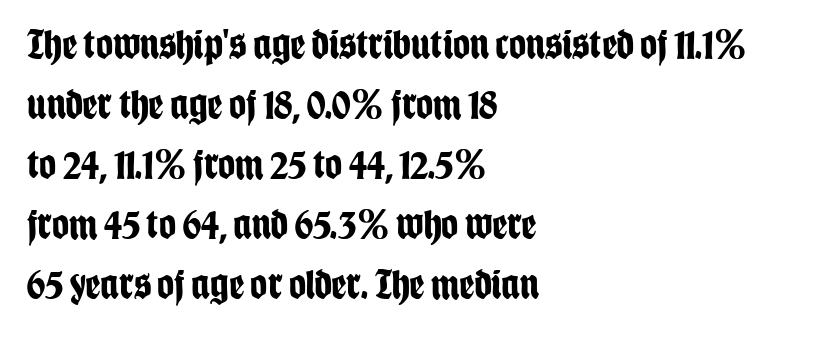
Q: Is the text bold? A: Yes.
Q: Is the text italic (slanted)? A: No, it is upright.
Q: Is the typeface a serif or a sans-serif typeface? A: Sans-serif.
Q: Is the text underlined? A: No.
Q: How is the paragraph aligned? A: Left-aligned.
Q: Is the spacing between letters normal or unusually wide? A: Normal.
Q: Is the spacing between lines tight, normal or loose? A: Normal.
Q: Width (condensed, normal, or wide)? A: Condensed.
Q: Stroke contrast? A: Low.
Q: x-height? A: Large.
Q: Monospaced? A: No.
